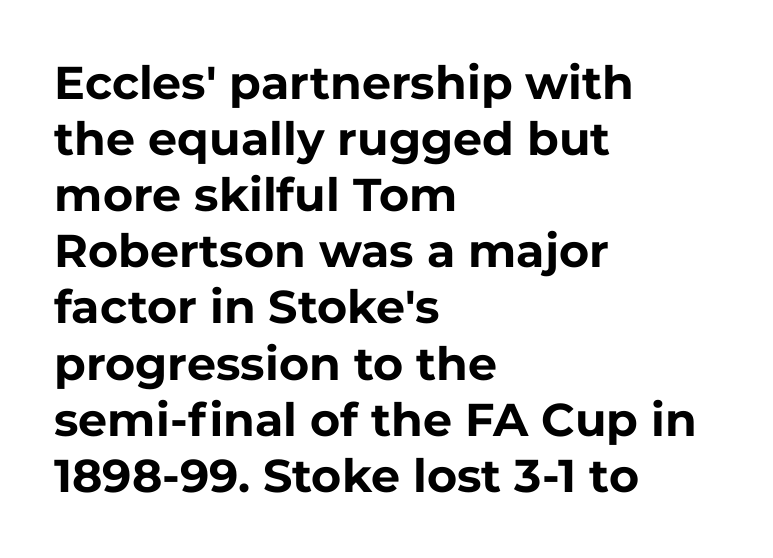
Q: Is the text bold? A: Yes.
Q: Is the text italic (slanted)? A: No, it is upright.
Q: Is the typeface a serif or a sans-serif typeface? A: Sans-serif.
Q: Is the text underlined? A: No.
Q: How is the paragraph aligned? A: Left-aligned.
Q: Is the spacing between letters normal or unusually wide? A: Normal.
Q: Width (condensed, normal, or wide)? A: Normal.
Q: Stroke contrast? A: Low.
Q: x-height? A: Medium.
Q: Monospaced? A: No.
